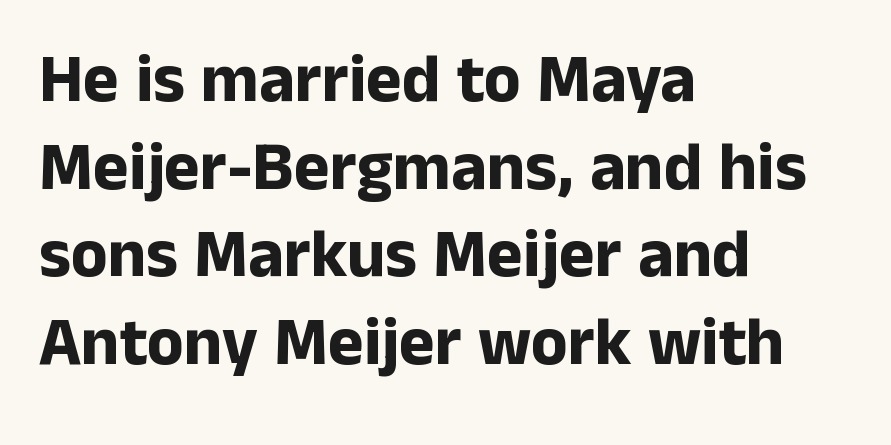
The rendering uses natural spacing where letterforms have individual widths. Observe the absence of serifs on each vertical stroke in this sample. Observe the ordinary spacing: letters are neighbours, not strangers. Clear beneath every line of the passage.
